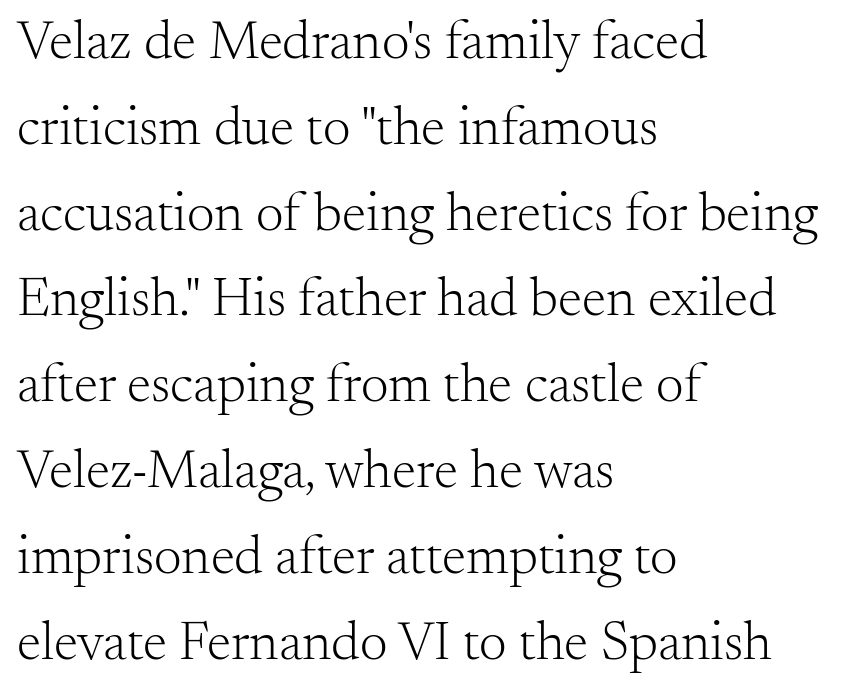
{"serif": "yes", "italic": "no", "bold": "no", "weight": "light", "width": "normal", "stroke_contrast": "medium", "x_height": "small", "monospaced": "no", "underline": "no", "align": "left", "line_spacing": "normal", "line_spacing_ratio": 1.56, "letter_spacing": "normal", "letter_spacing_em": 0.0, "glyph_px": 55}
